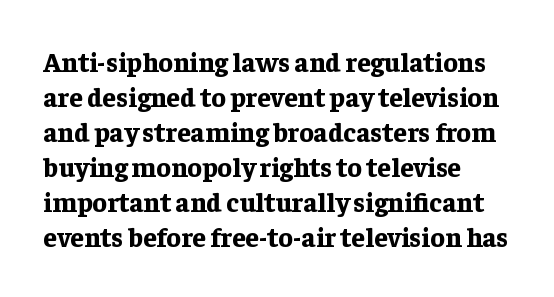
The image shows 27 px bold type, upright; set left-aligned, normal line spacing (1.3x), normal letter spacing, not underlined.
